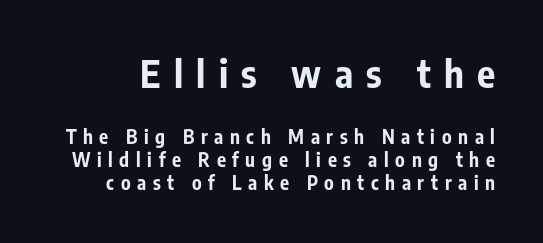
The image shows 38 px bold, condensed sans-serif type, upright; set line spacing 1.2x, unusually wide letter spacing (+0.35 em), not underlined; the first (top) block is 2.0x larger; low stroke contrast and a medium x-height.
